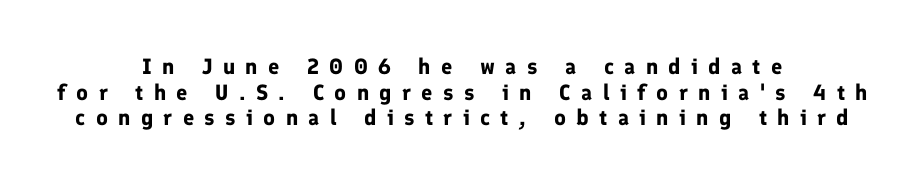
Alignment: centered. Check the space under the baseline: it is left empty. This sample uses expanded letter spacing, leaving extra air between glyphs. The letters are bold, with thick, heavy strokes.
